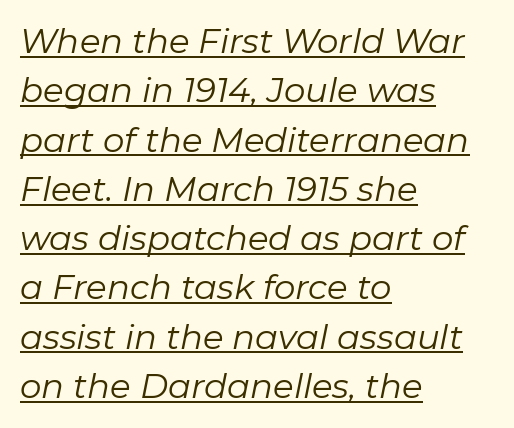
{"italic": "yes", "lean": "right", "slant_degrees": 11, "bold": "no", "weight": "regular", "width": "normal", "stroke_contrast": "low", "x_height": "medium", "monospaced": "no", "underline": "yes", "align": "left", "line_spacing": "normal", "line_spacing_ratio": 1.45, "letter_spacing": "normal", "letter_spacing_em": 0.0, "glyph_px": 34}
